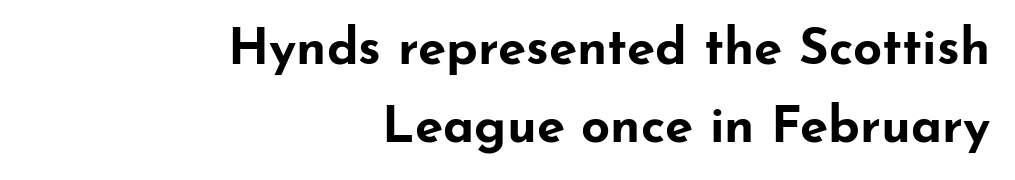
{"serif": "no", "italic": "no", "bold": "yes", "weight": "bold", "width": "wide", "stroke_contrast": "low", "x_height": "small", "monospaced": "no", "underline": "no", "align": "right", "line_spacing": "normal", "line_spacing_ratio": 1.52, "letter_spacing": "normal", "letter_spacing_em": 0.0, "glyph_px": 51}
